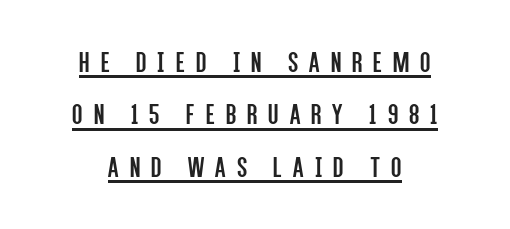
The image shows 30 px regular-weight, condensed sans-serif type, upright; set centered, line spacing 1.75x, unusually wide letter spacing (+0.37 em), underlined; low stroke contrast and a large x-height.
